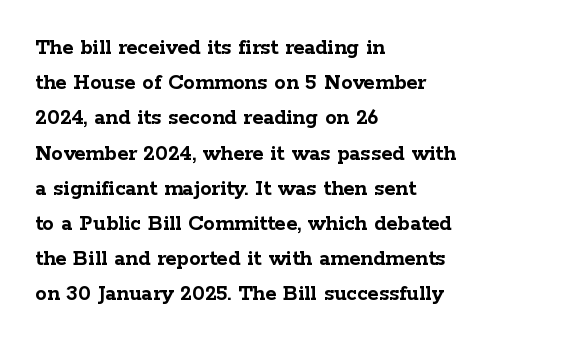
Q: Is the text bold? A: Yes.
Q: Is the text italic (slanted)? A: No, it is upright.
Q: Is the text underlined? A: No.
Q: How is the paragraph aligned? A: Left-aligned.
Q: Is the spacing between letters normal or unusually wide? A: Normal.
Q: Is the spacing between lines tight, normal or loose? A: Normal.
